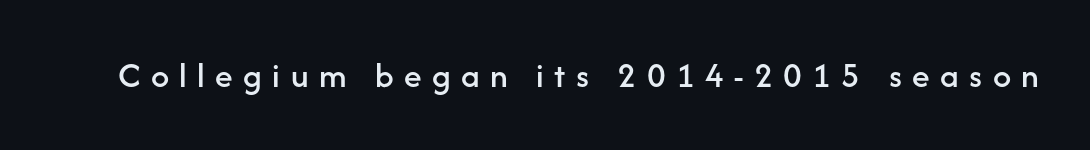
The image shows 36 px sans-serif type, upright; set unusually wide letter spacing (+0.29 em), not underlined; low stroke contrast and a medium x-height.
